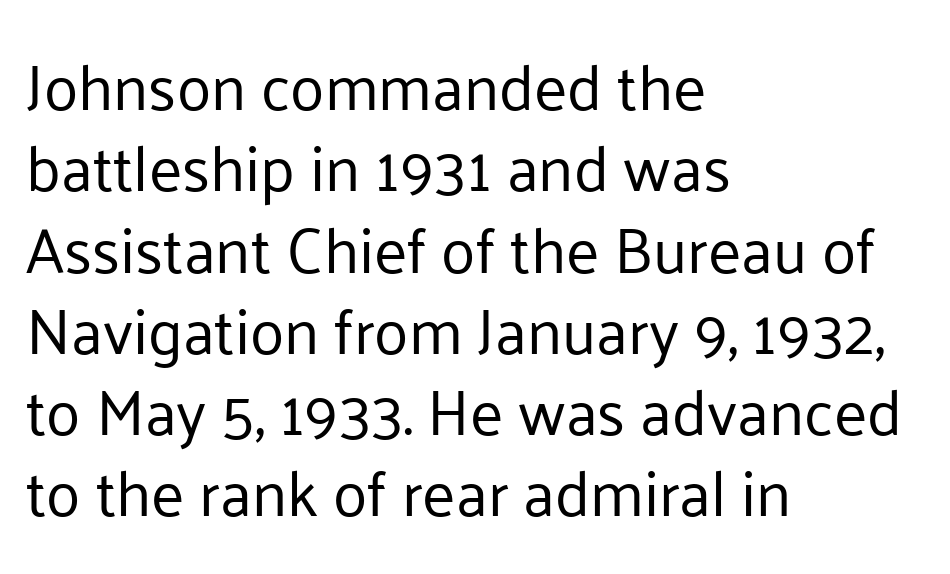
Nobody touched the tracking dial on this one. A typesetter would label this face a sans. The gap between lines stays unmarked. Here the designer chose a conventional face with non-uniform glyph widths.
